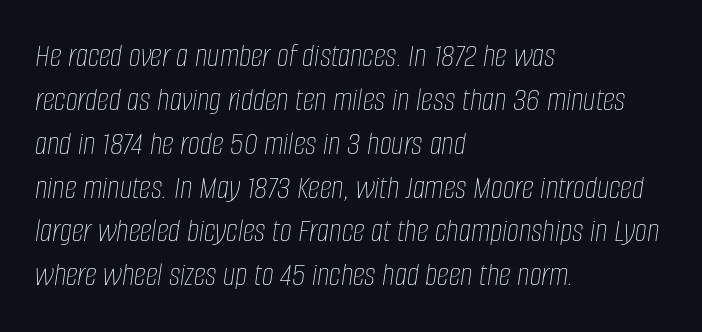
The image shows 34 px thin, condensed type, italic (leaning right); set left-aligned, normal line spacing (1.29x), normal letter spacing, not underlined; low stroke contrast and a large x-height.
